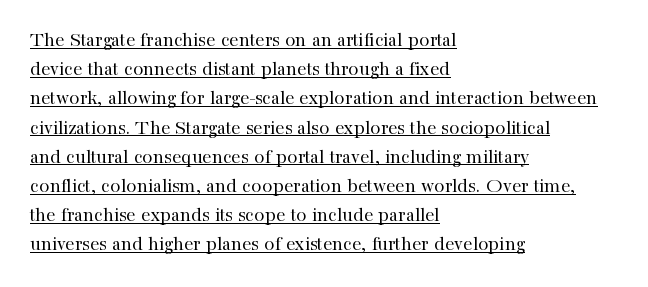
The image shows 21 px text type, upright; set left-aligned, normal line spacing (1.39x), normal letter spacing, underlined.
